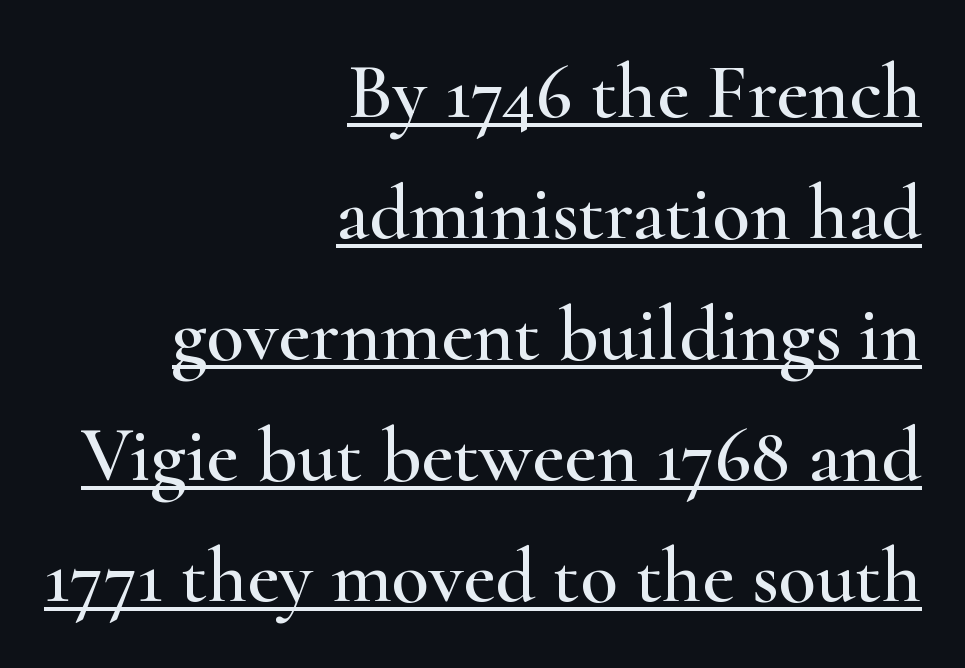
Q: Is the text italic (slanted)? A: No, it is upright.
Q: Is the typeface a serif or a sans-serif typeface? A: Serif.
Q: Is the text underlined? A: Yes.
Q: How is the paragraph aligned? A: Right-aligned.
Q: Is the spacing between letters normal or unusually wide? A: Normal.
Q: Is the spacing between lines tight, normal or loose? A: Normal.
Q: Width (condensed, normal, or wide)? A: Wide.
Q: Stroke contrast? A: High.
Q: x-height? A: Small.
Q: Monospaced? A: No.
